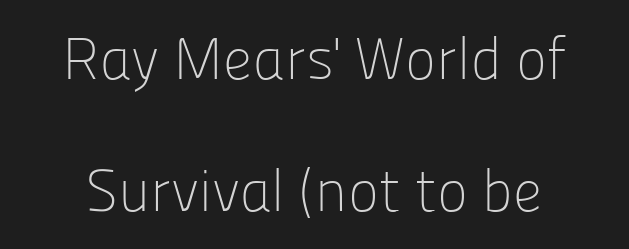
The image shows 59 px light sans-serif type, upright; set loose line spacing (2.23x), normal letter spacing, not underlined; low stroke contrast and a medium x-height.
